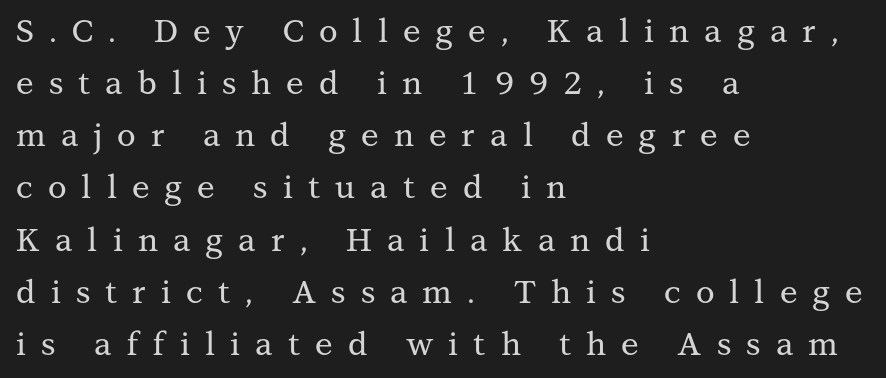
Q: Is the text italic (slanted)? A: No, it is upright.
Q: Is the typeface a serif or a sans-serif typeface? A: Serif.
Q: Is the text underlined? A: No.
Q: How is the paragraph aligned? A: Left-aligned.
Q: Is the spacing between letters normal or unusually wide? A: Unusually wide.
Q: Is the spacing between lines tight, normal or loose? A: Normal.
Q: Width (condensed, normal, or wide)? A: Normal.
Q: Stroke contrast? A: Medium.
Q: x-height? A: Medium.
Q: Monospaced? A: No.
